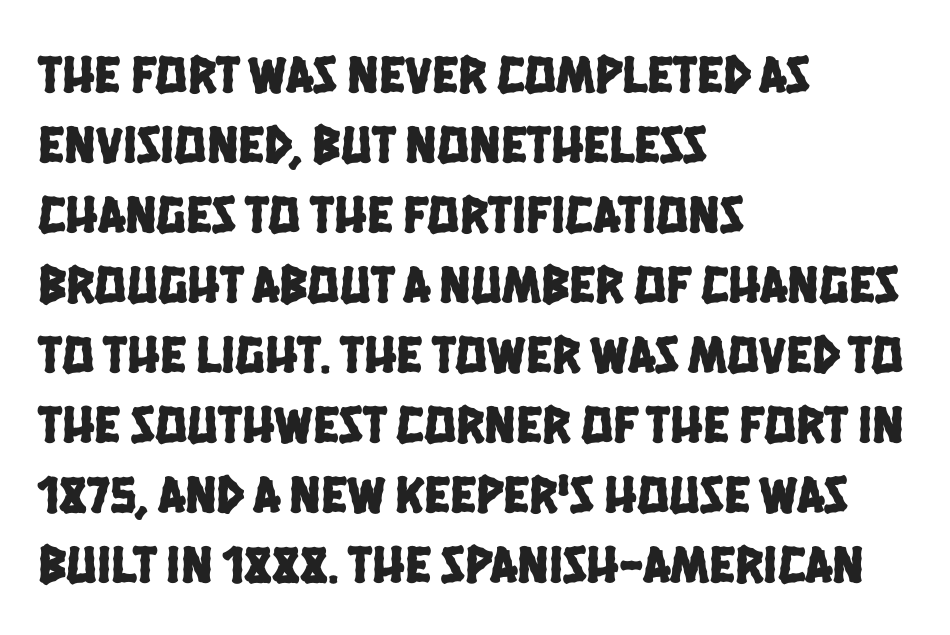
The image shows 53 px condensed sans-serif type; set left-aligned, normal line spacing (1.32x), normal letter spacing, not underlined; low stroke contrast and a large x-height.
